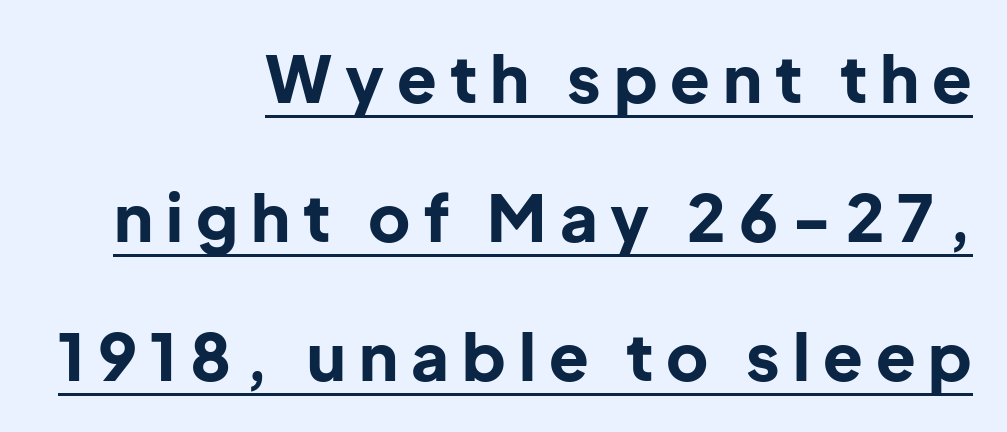
The image shows 65 px bold sans-serif type, upright; set right-aligned, loose line spacing (2.14x), unusually wide letter spacing (+0.2 em), underlined; low stroke contrast and a medium x-height.
